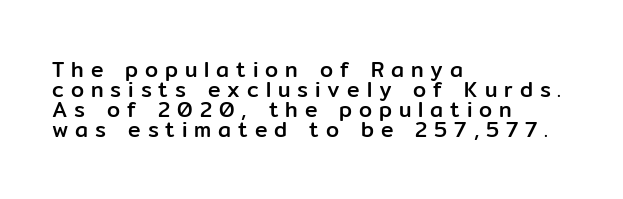
Beneath every word, the page is bare. A roman cut, with each character standing at attention. Characters follow at a spacing far wider than the type designer built in. Each line starts at the same left margin while the right side varies.
